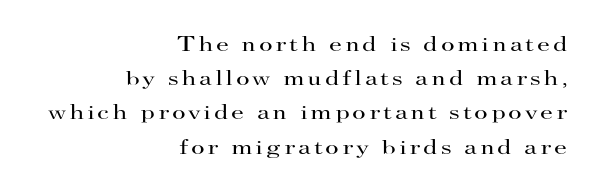
{"italic": "no", "bold": "no", "underline": "no", "align": "right", "line_spacing": "normal", "line_spacing_ratio": 1.63, "glyph_px": 21}
